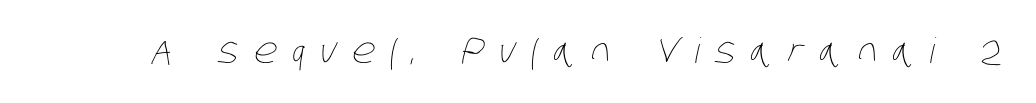
The image shows 35 px thin, condensed type; set unusually wide letter spacing (+0.43 em), not underlined; low stroke contrast and a large x-height.
